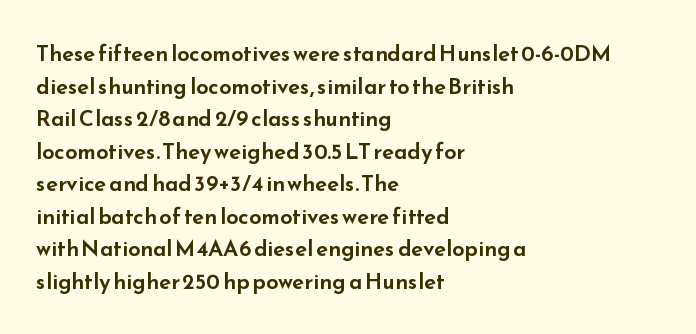
Q: Is the text italic (slanted)? A: No, it is upright.
Q: Is the text underlined? A: No.
Q: How is the paragraph aligned? A: Left-aligned.
Q: Is the spacing between letters normal or unusually wide? A: Normal.
Q: Is the spacing between lines tight, normal or loose? A: Normal.
